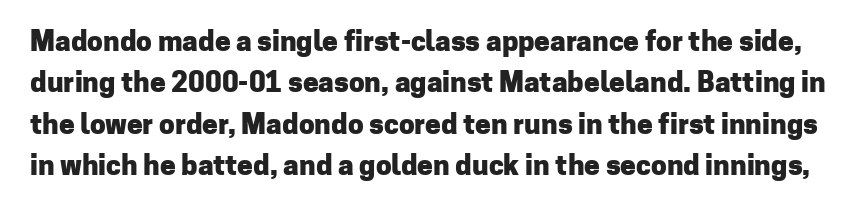
Spacing between characters is what you'd get straight out of the box. In terms of leading, this rendering sits right in the middle. These lines are composed in type without serifs. Ascenders rise straight up at ninety degrees. Honestly, there is no underline to notice here at all.
